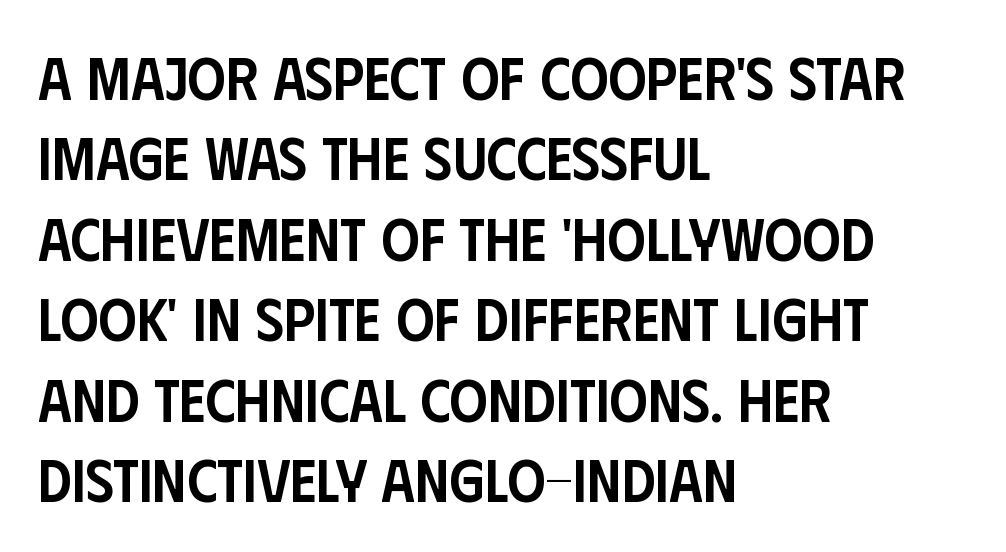
{"serif": "no", "italic": "no", "bold": "semi", "weight": "semibold", "width": "condensed", "stroke_contrast": "low", "x_height": "large", "monospaced": "no", "underline": "no", "align": "left", "line_spacing": "normal", "line_spacing_ratio": 1.34, "letter_spacing": "normal", "letter_spacing_em": 0.0, "glyph_px": 60}
